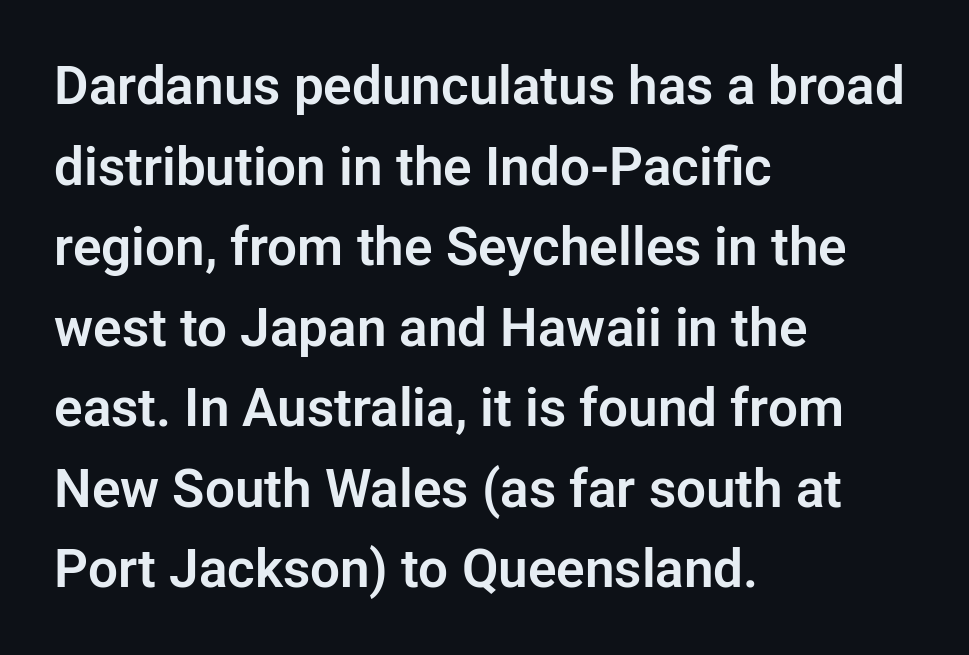
What kind of face is this? One without serifs — a sans. Alignment: flush left. Is the letter spacing exaggerated? No — it looks like the ordinary default. Any mark beneath the type? The region is blank. Normally led — the rows are evenly, conventionally spaced.
